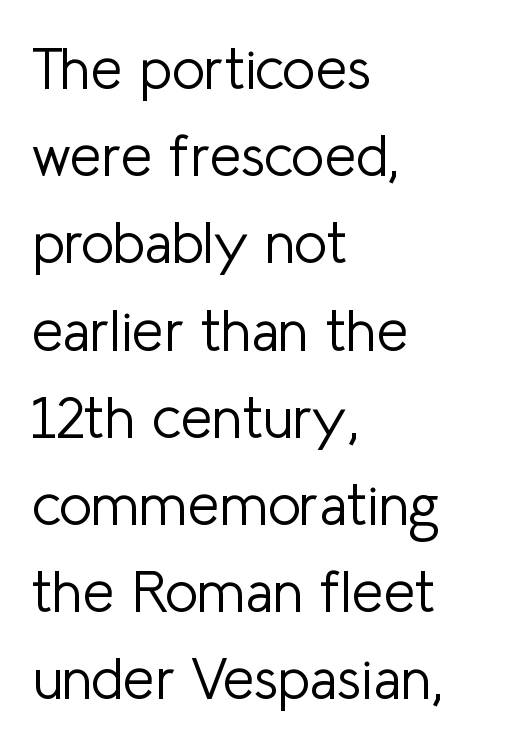
Q: Is the text bold? A: No.
Q: Is the text italic (slanted)? A: No, it is upright.
Q: Is the typeface a serif or a sans-serif typeface? A: Sans-serif.
Q: Is the text underlined? A: No.
Q: How is the paragraph aligned? A: Left-aligned.
Q: Is the spacing between letters normal or unusually wide? A: Normal.
Q: Is the spacing between lines tight, normal or loose? A: Normal.
Q: Width (condensed, normal, or wide)? A: Normal.
Q: Stroke contrast? A: Low.
Q: x-height? A: Medium.
Q: Monospaced? A: No.
